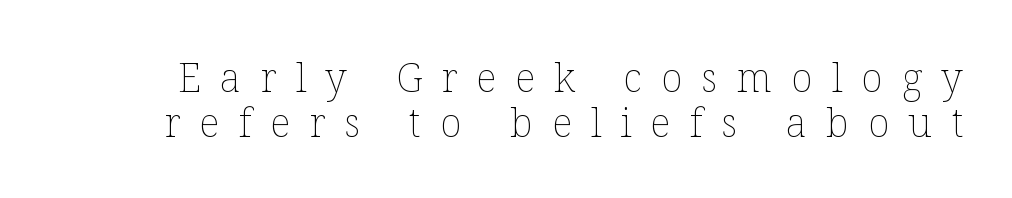
{"italic": "no", "bold": "no", "weight": "thin", "width": "normal", "stroke_contrast": "low", "x_height": "medium", "monospaced": "no", "underline": "no", "line_spacing": "tight", "line_spacing_ratio": 1.12, "letter_spacing": "wide", "letter_spacing_em": 0.48, "glyph_px": 40}
